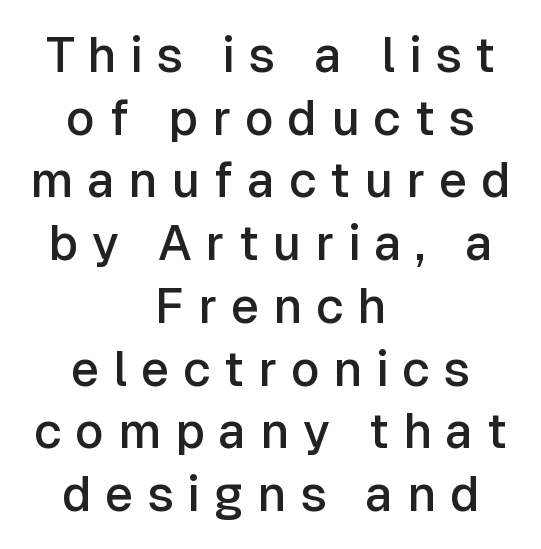
The image shows 49 px semibold sans-serif type, upright; set centered, normal line spacing (1.28x), unusually wide letter spacing (+0.28 em), not underlined; low stroke contrast and a medium x-height.
